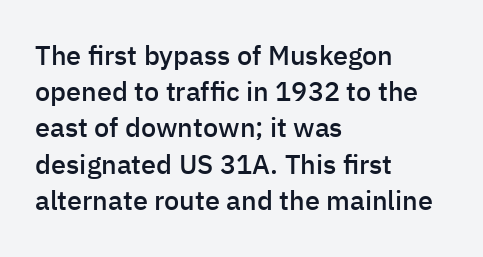
Q: Is the text bold? A: Semi-bold.
Q: Is the text italic (slanted)? A: No, it is upright.
Q: Is the text underlined? A: No.
Q: How is the paragraph aligned? A: Left-aligned.
Q: Is the spacing between letters normal or unusually wide? A: Normal.
Q: Is the spacing between lines tight, normal or loose? A: Normal.
